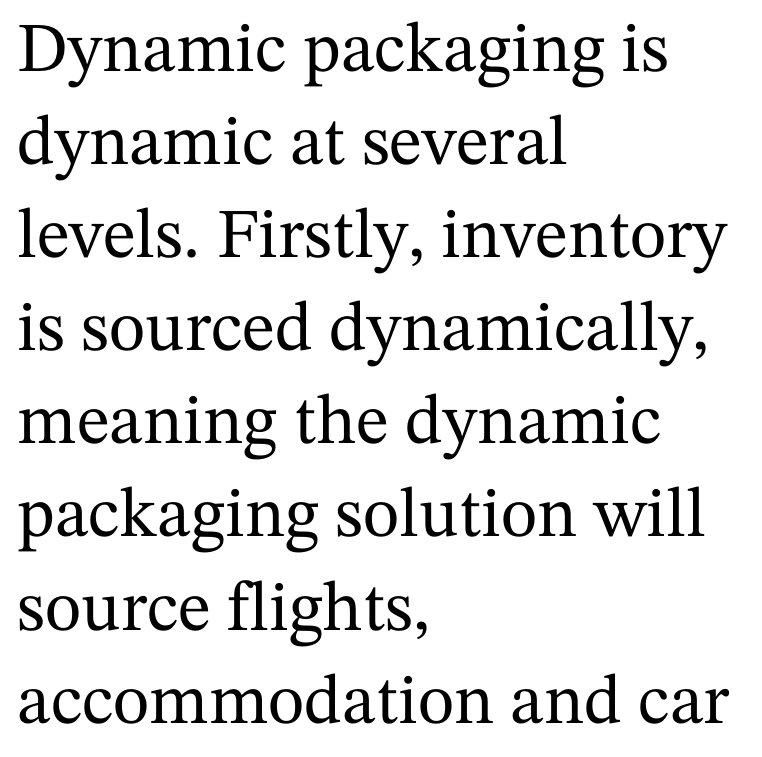
The image shows 70 px serif type, upright; set left-aligned, normal line spacing (1.33x), normal letter spacing, not underlined; medium stroke contrast and a medium x-height.
